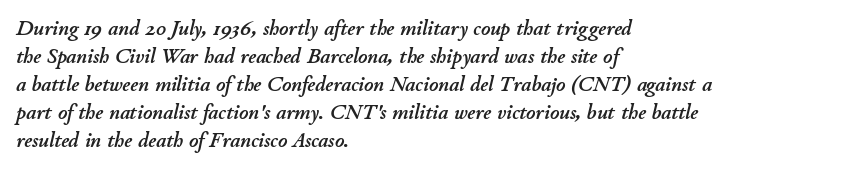
Q: Is the text italic (slanted)? A: Yes, it leans right by about 11 degrees.
Q: Is the text underlined? A: No.
Q: How is the paragraph aligned? A: Left-aligned.
Q: Is the spacing between letters normal or unusually wide? A: Normal.
Q: Is the spacing between lines tight, normal or loose? A: Normal.
